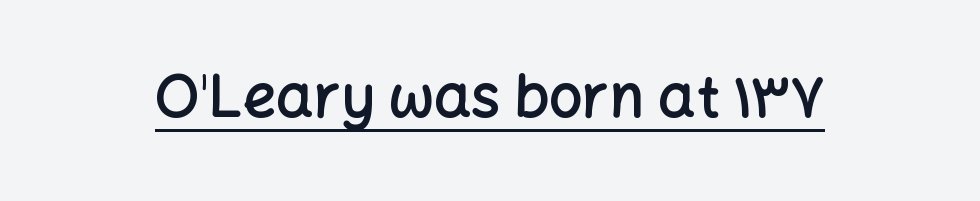
The image shows 59 px semibold sans-serif type, upright; set normal letter spacing, underlined; low stroke contrast and a medium x-height.
